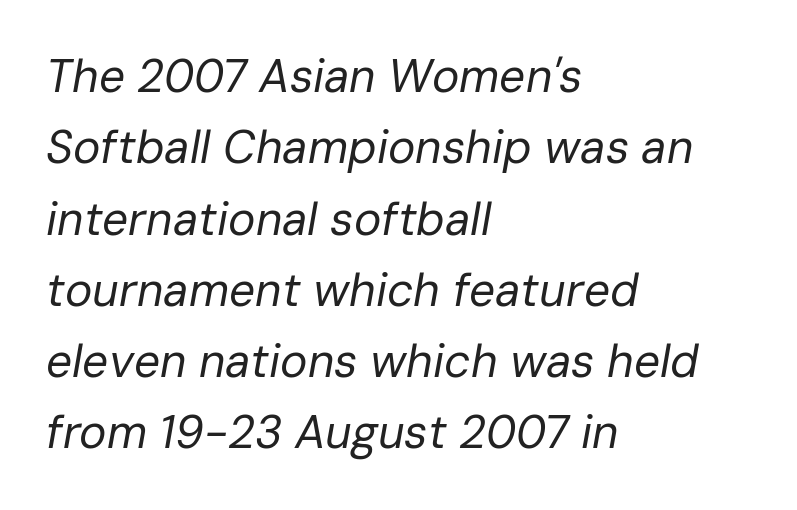
{"italic": "yes", "lean": "right", "slant_degrees": 10, "bold": "no", "weight": "regular", "width": "normal", "stroke_contrast": "low", "x_height": "medium", "monospaced": "no", "underline": "no", "align": "left", "line_spacing": "normal", "line_spacing_ratio": 1.55, "letter_spacing": "normal", "letter_spacing_em": 0.0, "glyph_px": 46}
